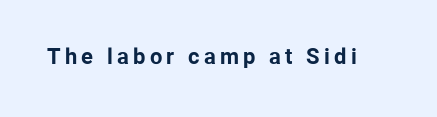
The image shows 22 px bold type, upright; set not underlined.
